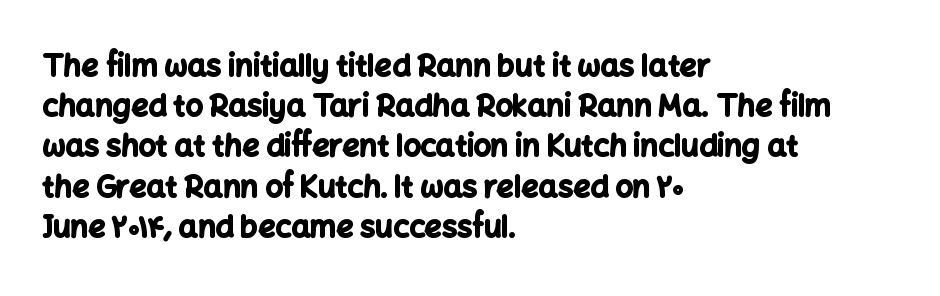
The typesetter chose a ragged-right arrangement here. You'd pick this weight for a headline — it's a proper bold. Decoration check: the copy has no underline. In terms of leading, this rendering sits right in the middle. The letters sit at their default tracking, neither squeezed nor spread. Proportional: the letters do not fall into vertical columns.
